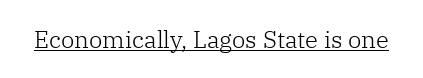
The image shows 24 px text type, upright; set normal letter spacing, underlined.
